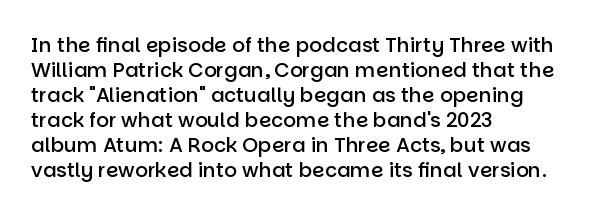
Q: Is the text bold? A: Semi-bold.
Q: Is the text italic (slanted)? A: No, it is upright.
Q: Is the text underlined? A: No.
Q: How is the paragraph aligned? A: Left-aligned.
Q: Is the spacing between letters normal or unusually wide? A: Normal.
Q: Is the spacing between lines tight, normal or loose? A: Normal.
